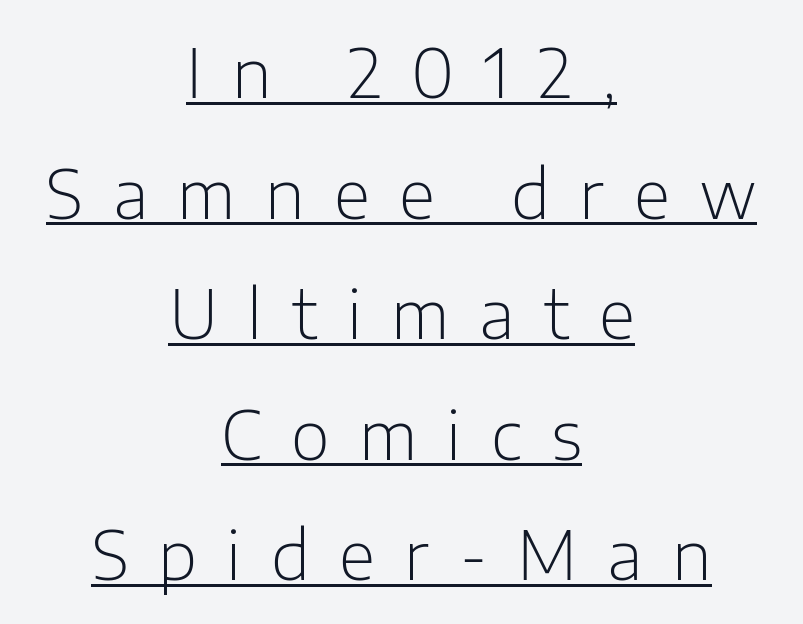
The image shows 67 px light sans-serif type, upright; set centered, line spacing 1.8x, unusually wide letter spacing (+0.44 em), underlined; low stroke contrast and a medium x-height.
